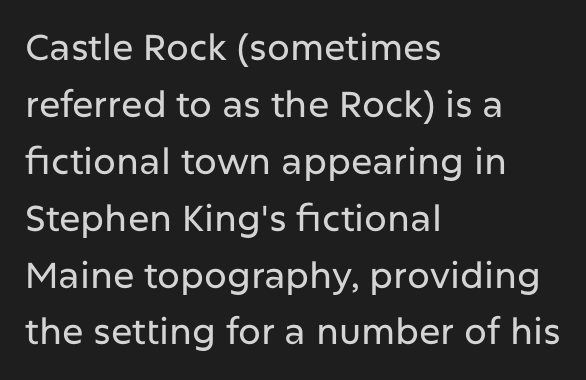
This sample keeps an unexceptional amount of space between lines. In terms of posture, this sample is upright. Tracking here is standard; glyphs follow each other at the usual distance. Short and long lines alike share a common starting point at left. These lines are composed in type without serifs. Character widths vary here, with narrow letters taking less room than wide ones.
